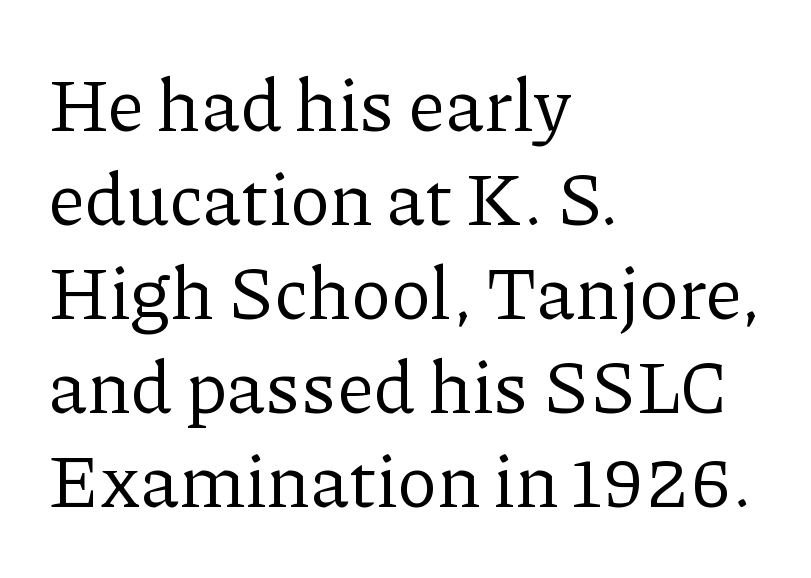
The image shows 74 px regular-weight serif type, upright; set left-aligned, normal line spacing (1.27x), normal letter spacing, not underlined; low stroke contrast and a medium x-height.
